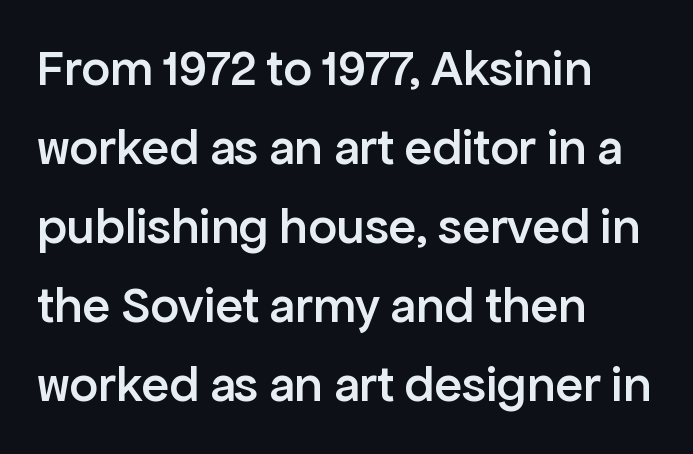
The image shows 51 px semibold sans-serif type, upright; set left-aligned, normal line spacing (1.55x), normal letter spacing, not underlined; low stroke contrast and a medium x-height.
